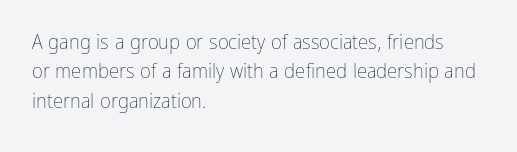
{"italic": "no", "bold": "no", "underline": "no", "align": "left", "line_spacing": "normal", "line_spacing_ratio": 1.4, "letter_spacing": "normal", "letter_spacing_em": 0.0, "glyph_px": 21}
